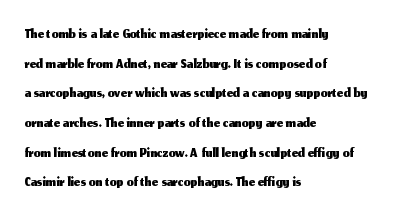
Q: Is the text italic (slanted)? A: No, it is upright.
Q: Is the text underlined? A: No.
Q: How is the paragraph aligned? A: Left-aligned.
Q: Is the spacing between letters normal or unusually wide? A: Normal.
Q: Is the spacing between lines tight, normal or loose? A: Normal.
